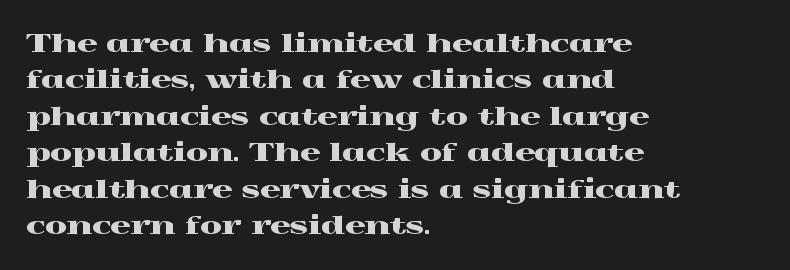
The image shows 25 px text type, upright; set left-aligned, normal line spacing (1.46x), normal letter spacing, not underlined.
